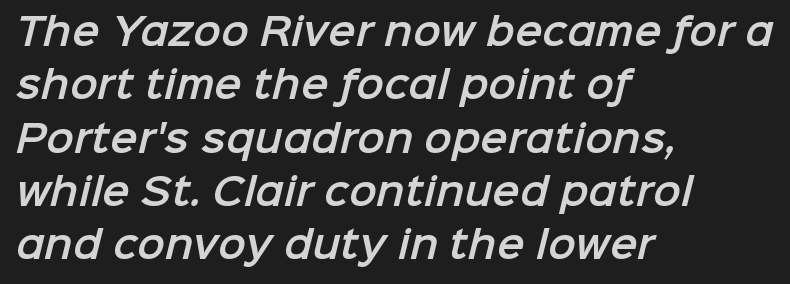
Q: Is the typeface a serif or a sans-serif typeface? A: Sans-serif.
Q: Is the text underlined? A: No.
Q: How is the paragraph aligned? A: Left-aligned.
Q: Is the spacing between letters normal or unusually wide? A: Normal.
Q: Is the spacing between lines tight, normal or loose? A: Normal.
Q: Width (condensed, normal, or wide)? A: Normal.
Q: Stroke contrast? A: Low.
Q: x-height? A: Medium.
Q: Monospaced? A: No.
